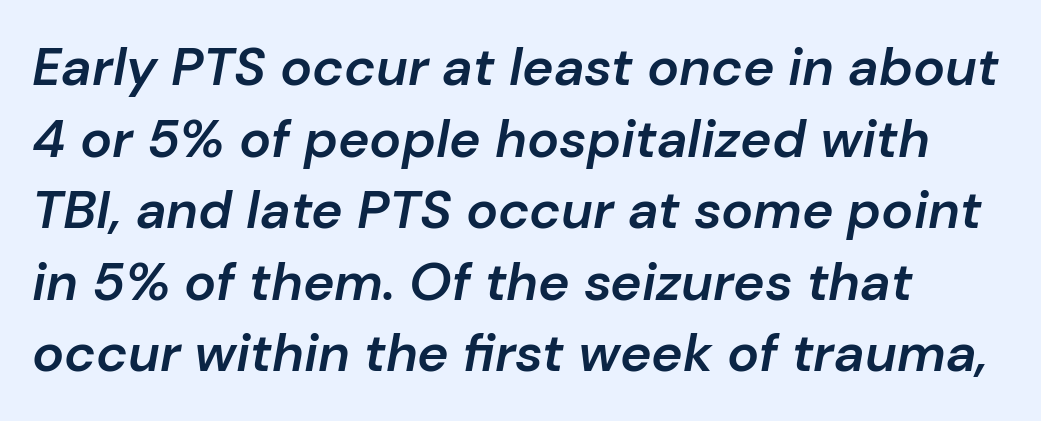
Q: Is the text bold? A: Semi-bold.
Q: Is the text italic (slanted)? A: Yes, it leans right by about 10 degrees.
Q: Is the text underlined? A: No.
Q: Is the spacing between letters normal or unusually wide? A: Normal.
Q: Is the spacing between lines tight, normal or loose? A: Normal.
Q: Width (condensed, normal, or wide)? A: Normal.
Q: Stroke contrast? A: Low.
Q: x-height? A: Medium.
Q: Monospaced? A: No.
